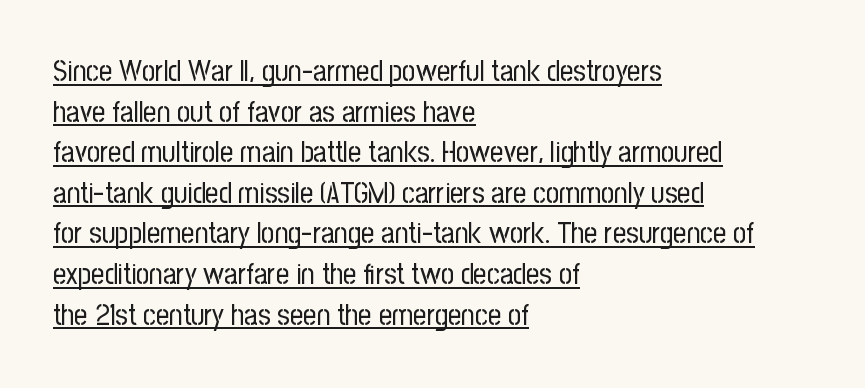
{"serif": "no", "italic": "no", "bold": "no", "weight": "regular", "width": "condensed", "stroke_contrast": "low", "x_height": "medium", "monospaced": "no", "underline": "yes", "align": "left", "line_spacing": "normal", "line_spacing_ratio": 1.4, "letter_spacing": "normal", "letter_spacing_em": 0.0, "glyph_px": 29}
